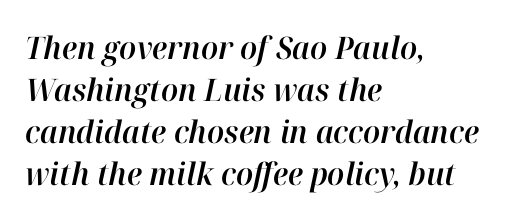
Q: Is the text italic (slanted)? A: Yes, it leans right by about 12 degrees.
Q: Is the text underlined? A: No.
Q: How is the paragraph aligned? A: Left-aligned.
Q: Is the spacing between letters normal or unusually wide? A: Normal.
Q: Is the spacing between lines tight, normal or loose? A: Normal.
Q: Width (condensed, normal, or wide)? A: Normal.
Q: Stroke contrast? A: High.
Q: x-height? A: Medium.
Q: Monospaced? A: No.
